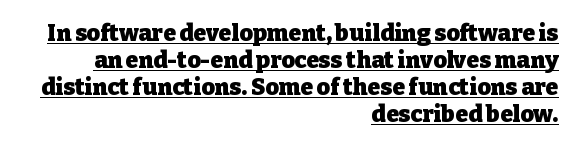
{"italic": "no", "bold": "yes", "underline": "yes", "align": "right", "line_spacing_ratio": 1.17, "letter_spacing": "normal", "letter_spacing_em": 0.0, "glyph_px": 23}
